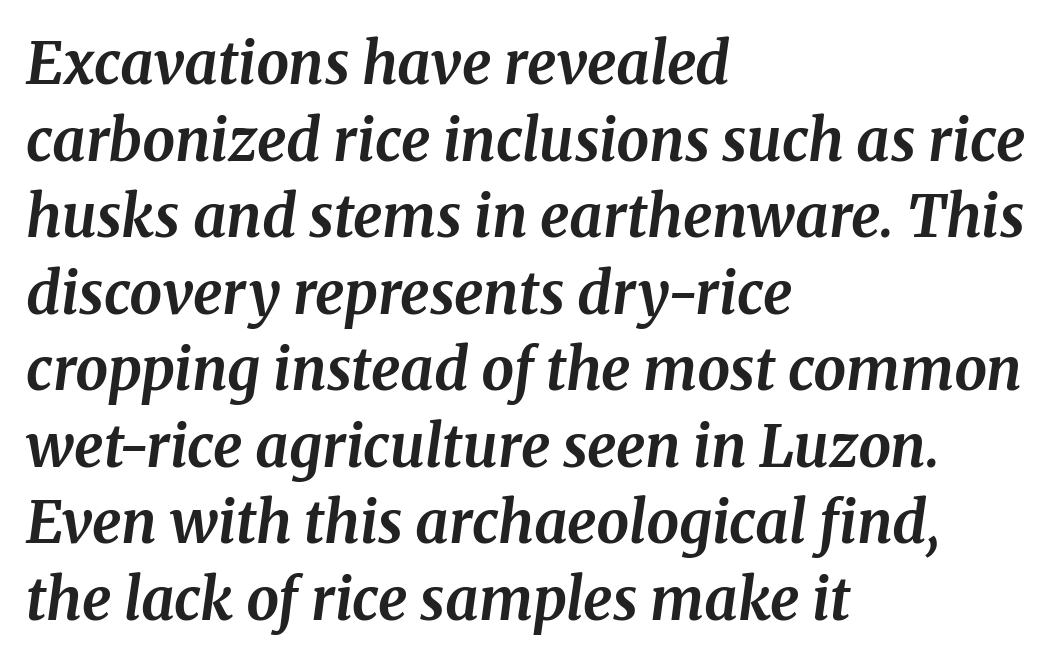
Line spacing here is normal. Type without underlining. The characters display serif detailing at their extremities. The specimen reads as italic at a glance.
